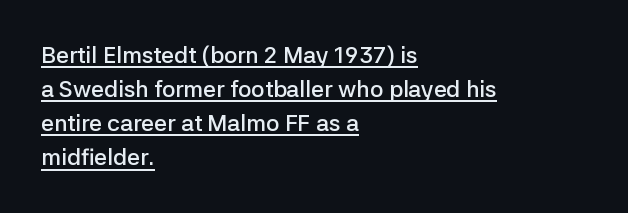
The image shows 23 px text type, upright; set left-aligned, normal line spacing (1.48x), normal letter spacing, underlined.
